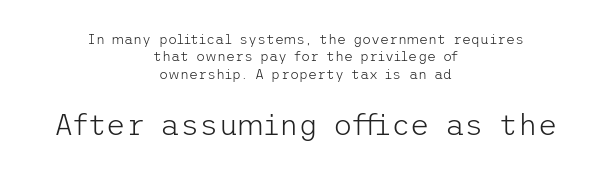
{"serif": "no", "italic": "no", "bold": "no", "weight": "light", "width": "normal", "stroke_contrast": "low", "x_height": "medium", "underline": "no", "align": "center", "line_spacing_ratio": 1.24, "letter_spacing": "normal", "letter_spacing_em": 0.0, "larger_block": "second", "size_ratio": 2.14, "glyph_px": 30}
